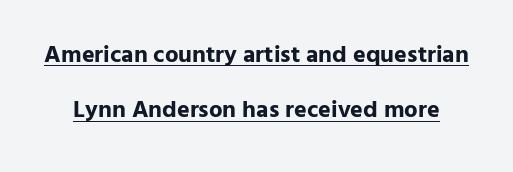
The image shows 24 px bold type, upright; set loose line spacing (2.31x), normal letter spacing, underlined.
